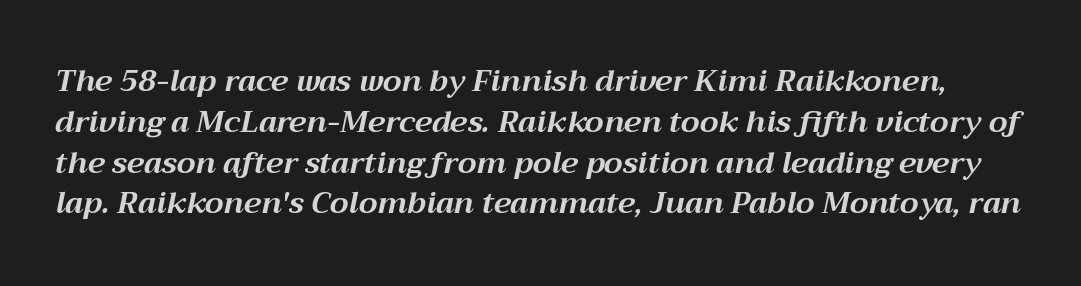
{"italic": "yes", "lean": "right", "slant_degrees": 12, "bold": "yes", "weight": "bold", "width": "normal", "stroke_contrast": "medium", "x_height": "medium", "monospaced": "no", "underline": "no", "line_spacing": "normal", "line_spacing_ratio": 1.36, "letter_spacing": "normal", "letter_spacing_em": 0.0, "glyph_px": 30}
